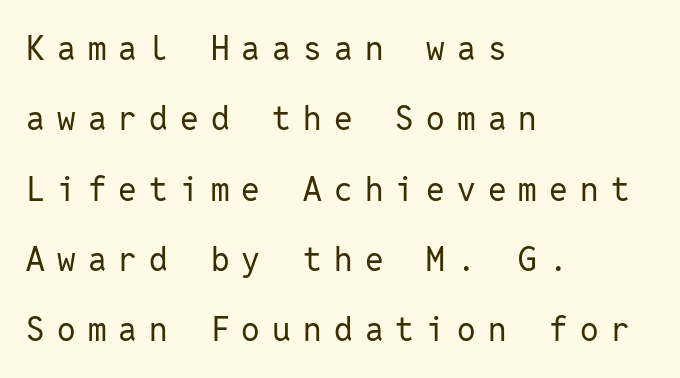
{"serif": "no", "italic": "no", "bold": "no", "weight": "regular", "width": "normal", "stroke_contrast": "low", "x_height": "medium", "monospaced": "yes", "underline": "no", "align": "left", "line_spacing": "loose", "line_spacing_ratio": 2.13, "letter_spacing": "wide", "letter_spacing_em": 0.37, "glyph_px": 33}
